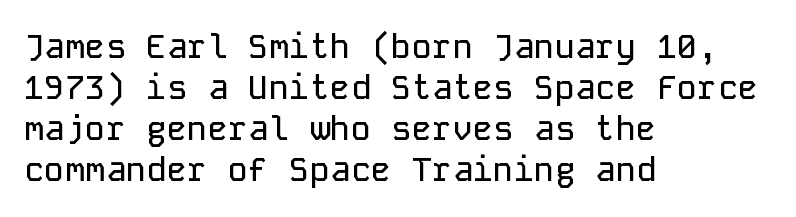
Q: Is the text italic (slanted)? A: No, it is upright.
Q: Is the typeface a serif or a sans-serif typeface? A: Sans-serif.
Q: Is the text underlined? A: No.
Q: How is the paragraph aligned? A: Left-aligned.
Q: Is the spacing between letters normal or unusually wide? A: Normal.
Q: Width (condensed, normal, or wide)? A: Normal.
Q: Stroke contrast? A: Low.
Q: x-height? A: Medium.
Q: Monospaced? A: Yes.
